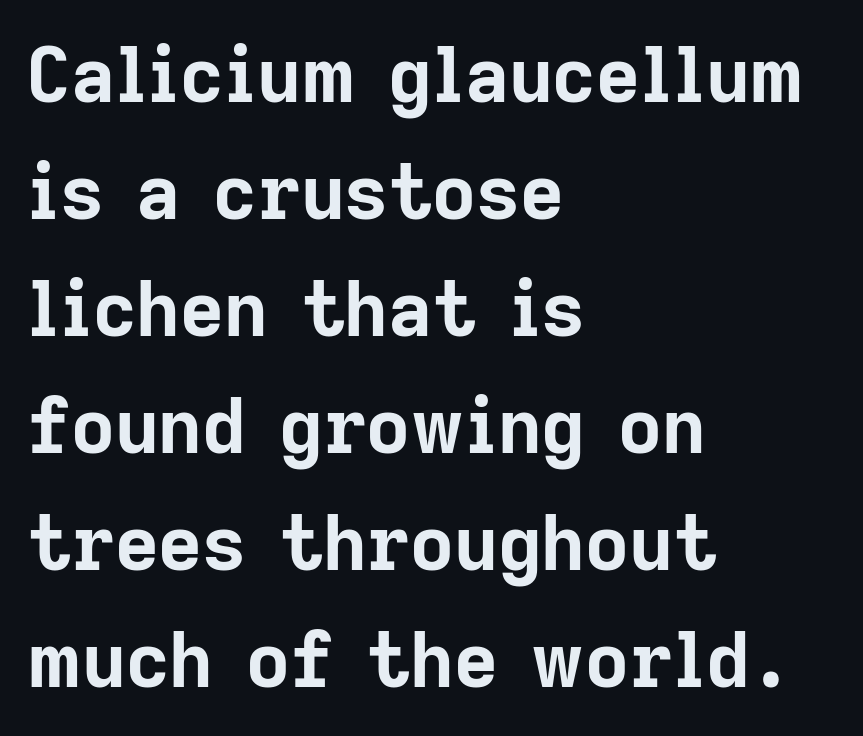
{"serif": "no", "italic": "no", "bold": "yes", "weight": "bold", "width": "normal", "stroke_contrast": "low", "x_height": "medium", "monospaced": "no", "underline": "no", "align": "left", "line_spacing": "normal", "line_spacing_ratio": 1.54, "letter_spacing": "normal", "letter_spacing_em": 0.0, "glyph_px": 76}
